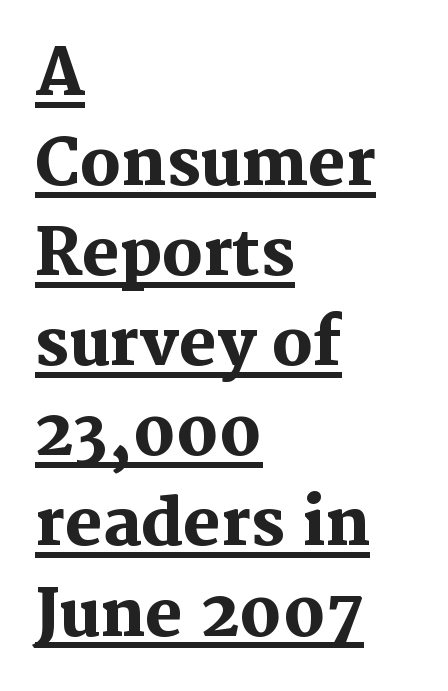
{"serif": "yes", "italic": "no", "bold": "yes", "weight": "heavy", "width": "normal", "stroke_contrast": "medium", "x_height": "medium", "monospaced": "no", "underline": "yes", "align": "left", "line_spacing": "normal", "line_spacing_ratio": 1.43, "letter_spacing": "normal", "letter_spacing_em": 0.0, "glyph_px": 63}
